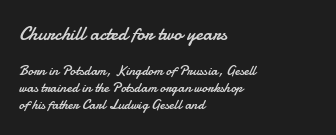
Q: Is the text bold? A: No.
Q: Is the text italic (slanted)? A: Yes.
Q: Is the text underlined? A: No.
Q: How is the paragraph aligned? A: Left-aligned.
Q: Is the spacing between letters normal or unusually wide? A: Normal.
Q: Which block of text is set in a larger size, the first (top) or the second (bottom)? A: The first (top) one.
